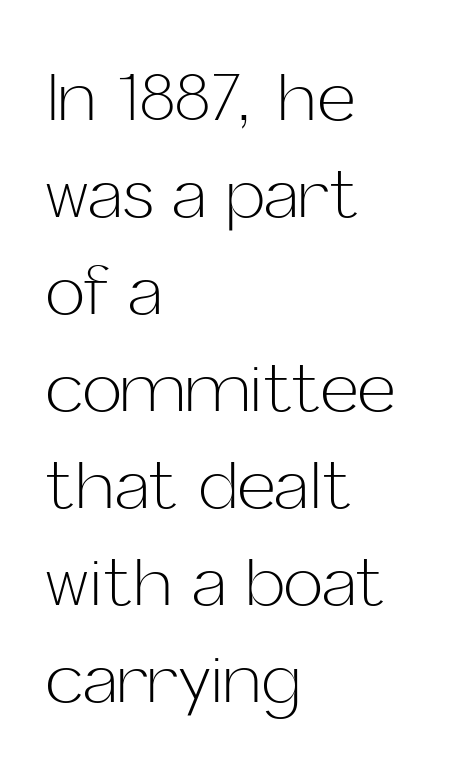
Q: Is the text bold? A: No.
Q: Is the text italic (slanted)? A: No, it is upright.
Q: Is the typeface a serif or a sans-serif typeface? A: Sans-serif.
Q: Is the text underlined? A: No.
Q: How is the paragraph aligned? A: Left-aligned.
Q: Is the spacing between letters normal or unusually wide? A: Normal.
Q: Is the spacing between lines tight, normal or loose? A: Normal.
Q: Width (condensed, normal, or wide)? A: Normal.
Q: Stroke contrast? A: Low.
Q: x-height? A: Medium.
Q: Monospaced? A: No.
